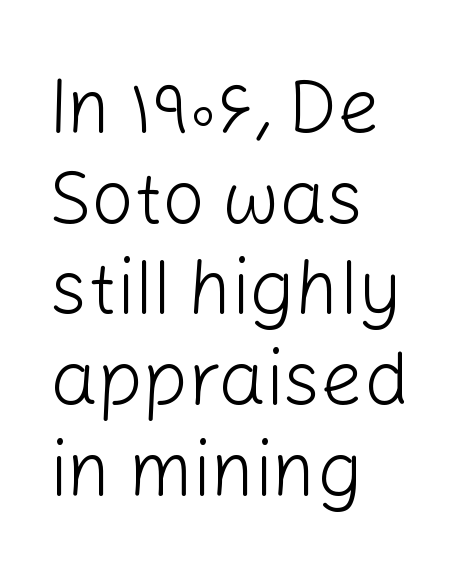
Q: Is the text bold? A: No.
Q: Is the text italic (slanted)? A: No, it is upright.
Q: Is the typeface a serif or a sans-serif typeface? A: Sans-serif.
Q: Is the text underlined? A: No.
Q: How is the paragraph aligned? A: Left-aligned.
Q: Is the spacing between letters normal or unusually wide? A: Normal.
Q: Width (condensed, normal, or wide)? A: Normal.
Q: Stroke contrast? A: Low.
Q: x-height? A: Medium.
Q: Monospaced? A: No.
